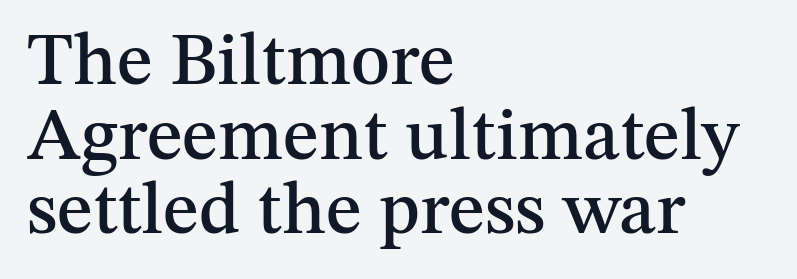
{"serif": "yes", "italic": "no", "width": "normal", "stroke_contrast": "medium", "x_height": "medium", "monospaced": "no", "underline": "no", "align": "left", "line_spacing": "tight", "line_spacing_ratio": 1.01, "letter_spacing": "normal", "letter_spacing_em": 0.0, "glyph_px": 74}
